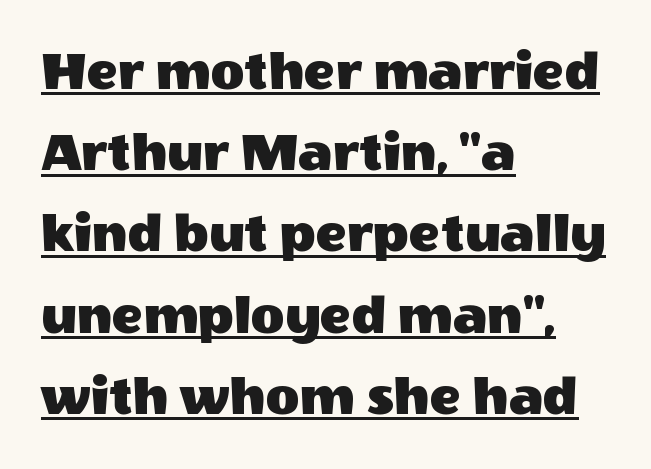
The image shows 58 px sans-serif type, upright; set left-aligned, normal line spacing (1.4x), normal letter spacing, underlined; a large x-height.
